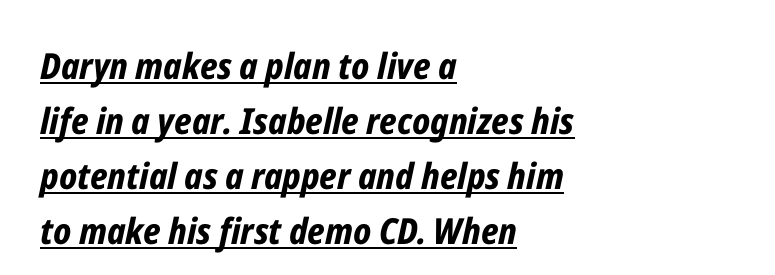
{"italic": "yes", "lean": "right", "slant_degrees": 12, "bold": "yes", "weight": "bold", "width": "condensed", "stroke_contrast": "low", "x_height": "medium", "monospaced": "no", "underline": "yes", "align": "left", "line_spacing": "normal", "line_spacing_ratio": 1.53, "letter_spacing": "normal", "letter_spacing_em": 0.0, "glyph_px": 36}
